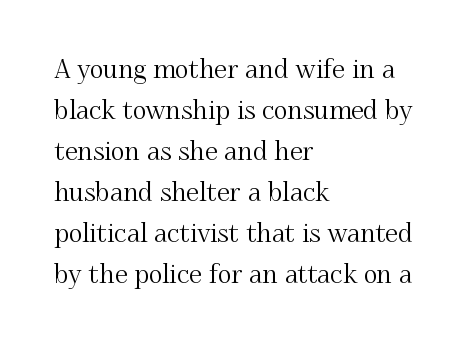
Descenders hang freely into open space. The font's upright variant was chosen for this text. Alignment: flush left. Leading: standard. The letterforms sit shoulder to shoulder at normal distance.
